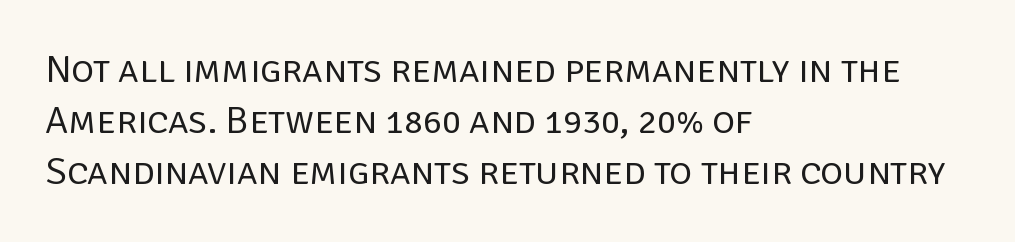
The image shows 39 px regular-weight sans-serif type, upright; set left-aligned, normal line spacing (1.31x), normal letter spacing, not underlined; low stroke contrast and a large x-height.
